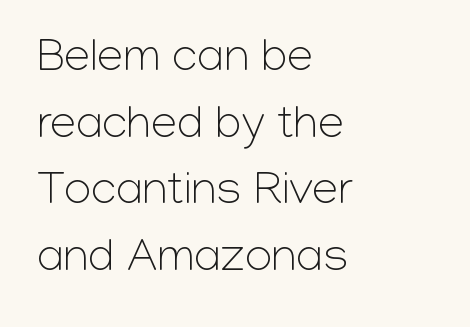
Q: Is the text bold? A: No.
Q: Is the text italic (slanted)? A: No, it is upright.
Q: Is the typeface a serif or a sans-serif typeface? A: Sans-serif.
Q: Is the text underlined? A: No.
Q: How is the paragraph aligned? A: Left-aligned.
Q: Is the spacing between letters normal or unusually wide? A: Normal.
Q: Is the spacing between lines tight, normal or loose? A: Normal.
Q: Width (condensed, normal, or wide)? A: Normal.
Q: Stroke contrast? A: Low.
Q: x-height? A: Medium.
Q: Monospaced? A: No.
